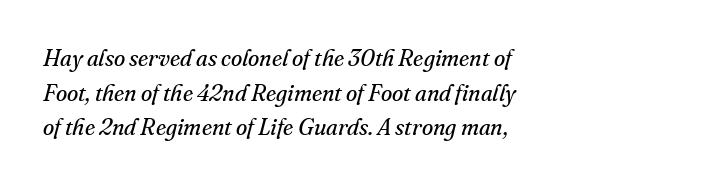
The image shows 23 px text type, italic (leaning right); set left-aligned, normal line spacing (1.51x), normal letter spacing, not underlined.
